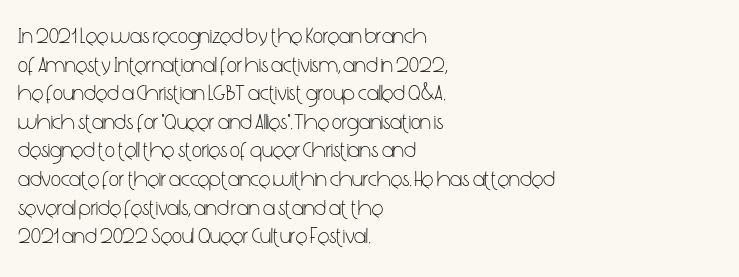
{"italic": "no", "bold": "no", "underline": "no", "align": "left", "line_spacing": "normal", "line_spacing_ratio": 1.3, "letter_spacing": "normal", "letter_spacing_em": 0.0, "glyph_px": 22}
